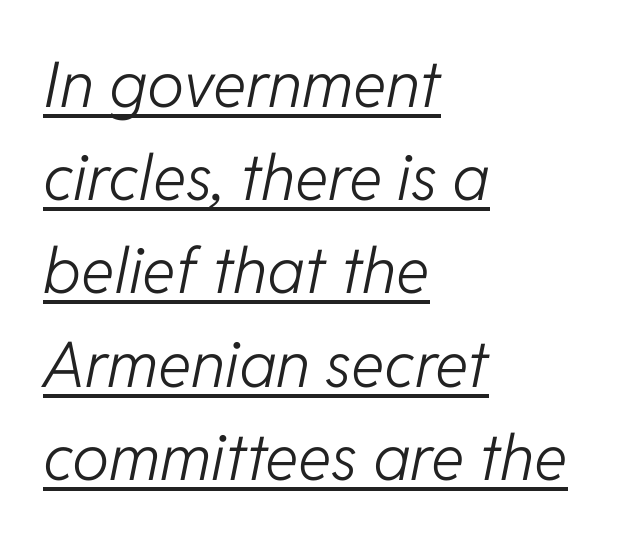
{"italic": "yes", "lean": "right", "slant_degrees": 11, "bold": "no", "weight": "light", "width": "normal", "stroke_contrast": "low", "x_height": "medium", "monospaced": "no", "underline": "yes", "align": "left", "line_spacing": "normal", "line_spacing_ratio": 1.48, "letter_spacing": "normal", "letter_spacing_em": 0.0, "glyph_px": 63}
